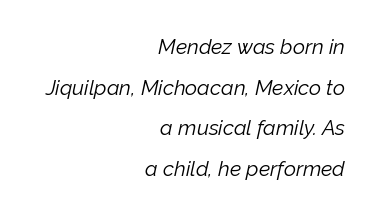
Q: Is the text bold? A: No.
Q: Is the text italic (slanted)? A: Yes, it leans right by about 12 degrees.
Q: Is the text underlined? A: No.
Q: How is the paragraph aligned? A: Right-aligned.
Q: Is the spacing between letters normal or unusually wide? A: Normal.
Q: Is the spacing between lines tight, normal or loose? A: Loose.
